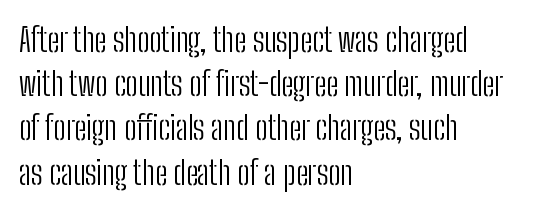
{"serif": "no", "italic": "no", "bold": "no", "weight": "light", "width": "condensed", "stroke_contrast": "low", "x_height": "medium", "monospaced": "no", "underline": "no", "align": "left", "line_spacing": "normal", "line_spacing_ratio": 1.34, "letter_spacing": "normal", "letter_spacing_em": 0.0, "glyph_px": 33}
